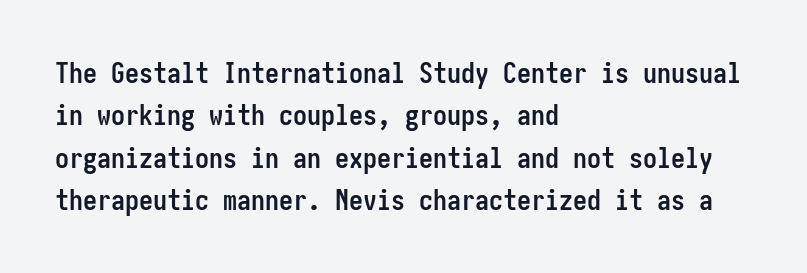
Q: Is the text bold? A: Yes.
Q: Is the text italic (slanted)? A: No, it is upright.
Q: Is the typeface a serif or a sans-serif typeface? A: Sans-serif.
Q: Is the text underlined? A: No.
Q: How is the paragraph aligned? A: Left-aligned.
Q: Is the spacing between letters normal or unusually wide? A: Normal.
Q: Is the spacing between lines tight, normal or loose? A: Normal.
Q: Width (condensed, normal, or wide)? A: Condensed.
Q: Stroke contrast? A: Low.
Q: x-height? A: Medium.
